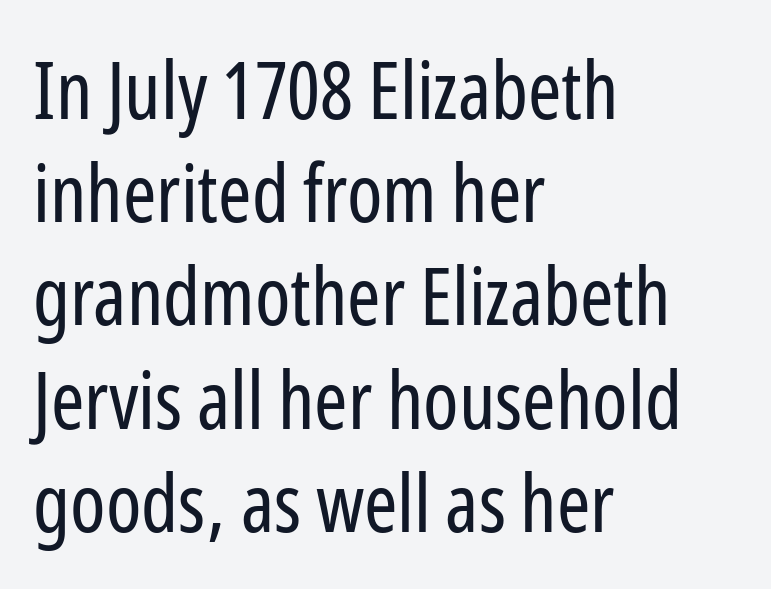
If you drew a ruler down the left edge, every line would touch it. Stroke terminals: plain, sans-serif. Summary of vertical rhythm: regular, with standard interline spacing. In terms of posture, this sample is upright. This sample has the flowing, uneven cadence of proportional lettering.
